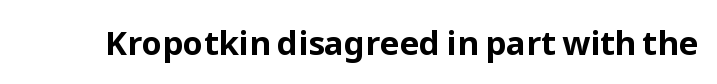
Q: Is the text bold? A: Yes.
Q: Is the text italic (slanted)? A: No, it is upright.
Q: Is the typeface a serif or a sans-serif typeface? A: Sans-serif.
Q: Is the text underlined? A: No.
Q: Is the spacing between letters normal or unusually wide? A: Normal.
Q: Width (condensed, normal, or wide)? A: Normal.
Q: Stroke contrast? A: Low.
Q: x-height? A: Medium.
Q: Monospaced? A: No.
